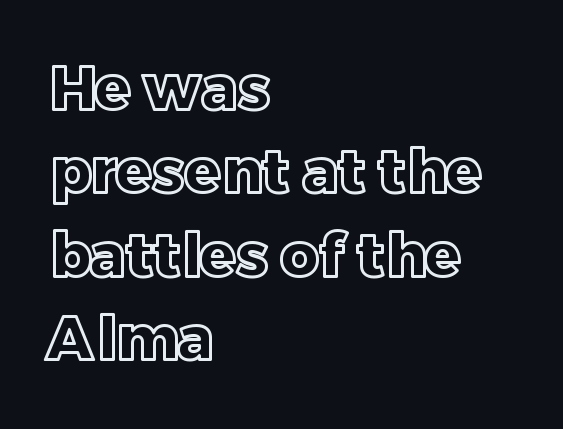
Q: Is the text italic (slanted)? A: No, it is upright.
Q: Is the text underlined? A: No.
Q: How is the paragraph aligned? A: Left-aligned.
Q: Is the spacing between letters normal or unusually wide? A: Normal.
Q: Is the spacing between lines tight, normal or loose? A: Normal.
Q: Width (condensed, normal, or wide)? A: Normal.
Q: x-height? A: Large.
Q: Monospaced? A: No.
